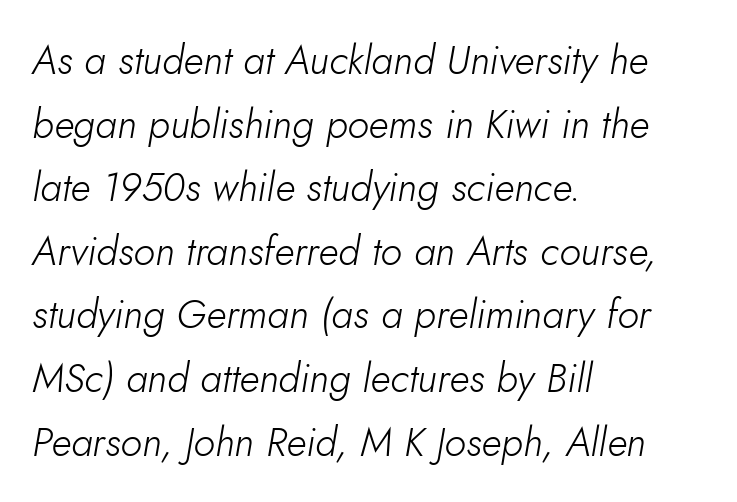
The image shows 40 px light type, italic (leaning right); set left-aligned, normal line spacing (1.59x), normal letter spacing, not underlined; low stroke contrast and a small x-height.
